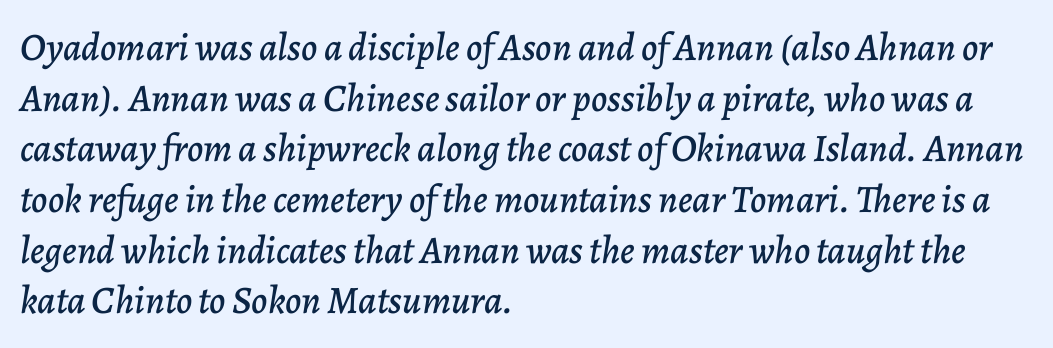
{"italic": "yes", "lean": "right", "slant_degrees": 7, "width": "normal", "stroke_contrast": "low", "x_height": "medium", "monospaced": "no", "underline": "no", "align": "left", "line_spacing": "normal", "line_spacing_ratio": 1.3, "letter_spacing": "normal", "letter_spacing_em": 0.0, "glyph_px": 39}
